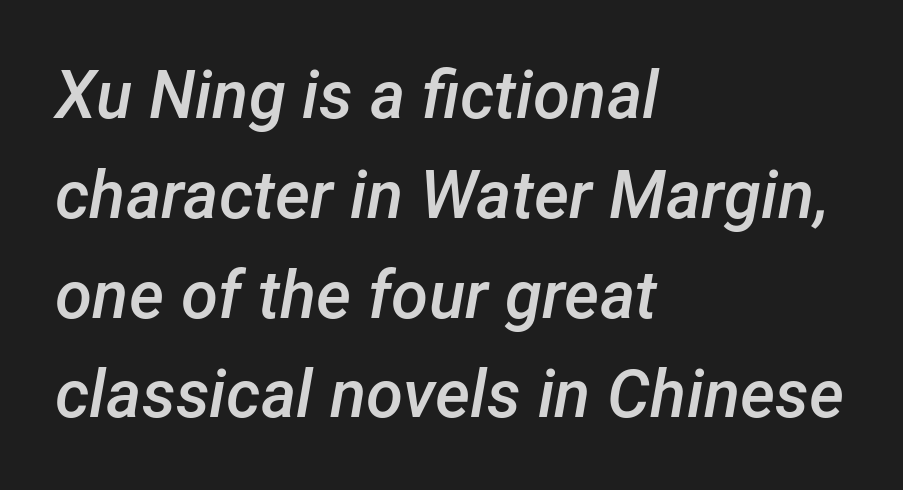
Regarding leading, the lines here are spaced in the standard way. Decoration check: the copy has no underline. Typesetter's note: demi weight, one step under bold. Compared with typical body copy, the letter spacing here is the same.
